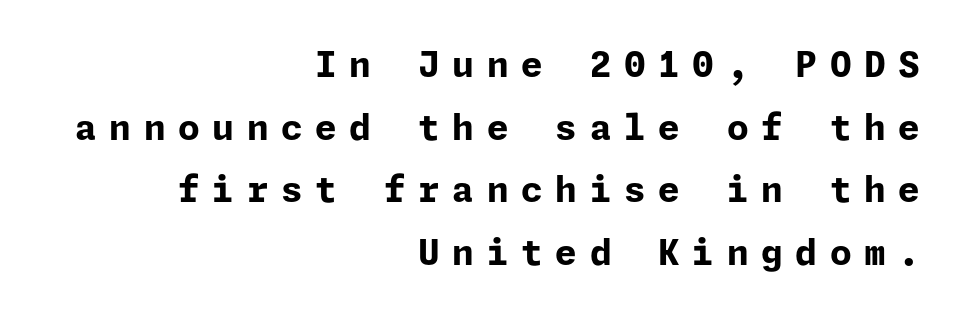
{"serif": "no", "italic": "no", "bold": "yes", "weight": "bold", "width": "normal", "stroke_contrast": "low", "x_height": "medium", "underline": "no", "align": "right", "line_spacing_ratio": 1.79, "letter_spacing": "wide", "letter_spacing_em": 0.36, "glyph_px": 35}
